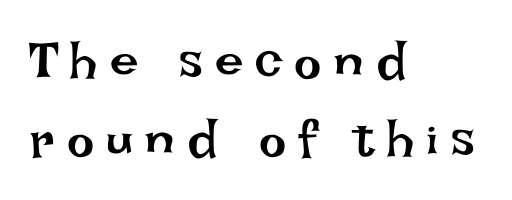
Interline gaps are of average width in this sample. These lines are rendered in a variable-pitch font. The strip under each line holds only bare page. In CSS terms this would be text-align: left.
